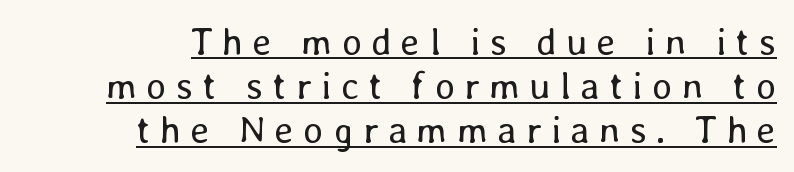
The image shows 38 px regular-weight type, upright; set right-aligned, line spacing 1.16x, unusually wide letter spacing (+0.25 em), underlined; low stroke contrast and a medium x-height.
